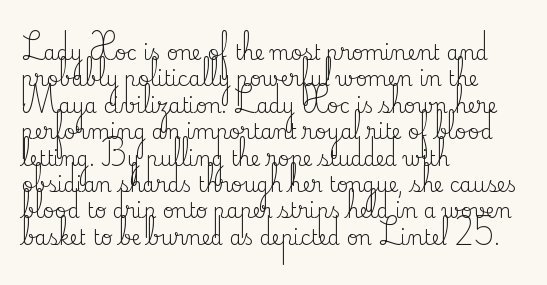
Q: Is the text bold? A: No.
Q: Is the text italic (slanted)? A: No, it is upright.
Q: Is the text underlined? A: No.
Q: How is the paragraph aligned? A: Left-aligned.
Q: Is the spacing between letters normal or unusually wide? A: Normal.
Q: Is the spacing between lines tight, normal or loose? A: Normal.
